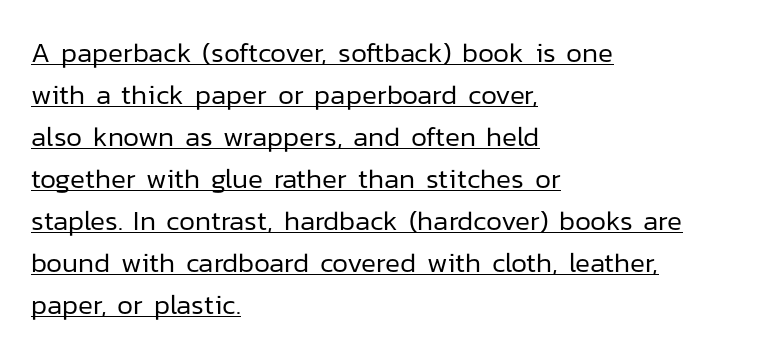
The image shows 28 px regular-weight sans-serif type, upright; set left-aligned, normal line spacing (1.5x), normal letter spacing, underlined; low stroke contrast and a medium x-height.
